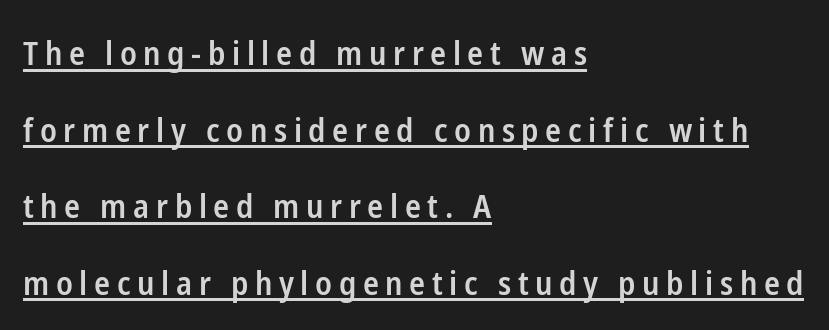
Each new line begins a long way beneath the previous one. Caption: expanded tracking, letters set apart. This sample uses a sans-serif face. Unlike italic type, these characters show no tilt at all.
